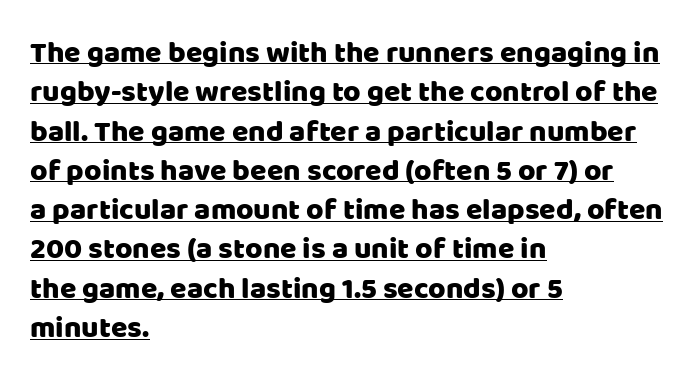
The image shows 30 px sans-serif type, upright; set left-aligned, normal line spacing (1.31x), normal letter spacing, underlined; low stroke contrast and a large x-height.
